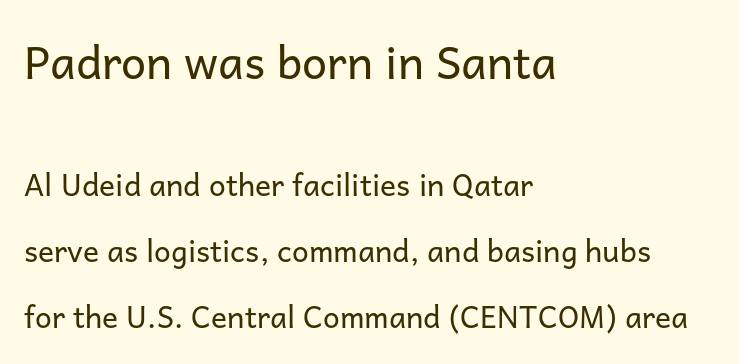
The image shows 45 px regular-weight sans-serif type, upright; set left-aligned, loose line spacing (2.2x), normal letter spacing, not underlined; the first (top) block is 1.5x larger; low stroke contrast and a medium x-height.
